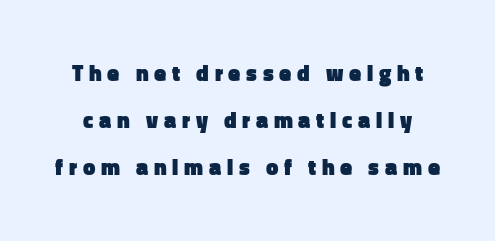
Someone cranked the tracking dial way up on this one. It's the straight-up-and-down kind of type. Lines of text with bare space underneath. Plenty of ink on the page — the face is bold.
